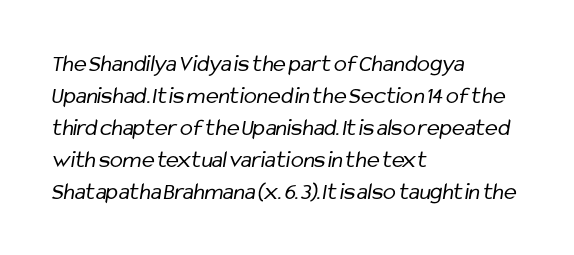
The weight would be labelled regular, book, light, or lighter still. Default kerning and tracking; the words read as compact shapes. The vertical gap from one line to the next is medium. The string is rendered with underlining switched off. Casual observation: everything's shoved over to the left.
